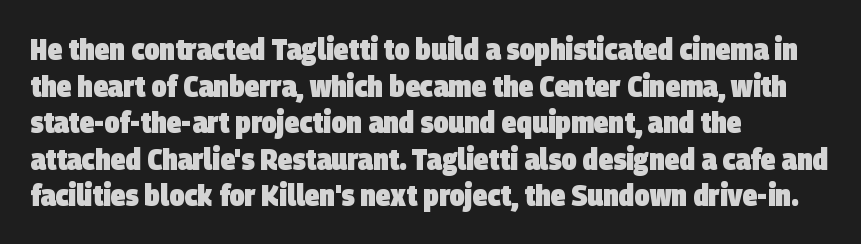
{"serif": "no", "bold": "yes", "weight": "heavy", "width": "condensed", "stroke_contrast": "low", "x_height": "large", "monospaced": "no", "underline": "no", "align": "left", "line_spacing_ratio": 1.22, "letter_spacing": "normal", "letter_spacing_em": 0.0, "glyph_px": 30}
